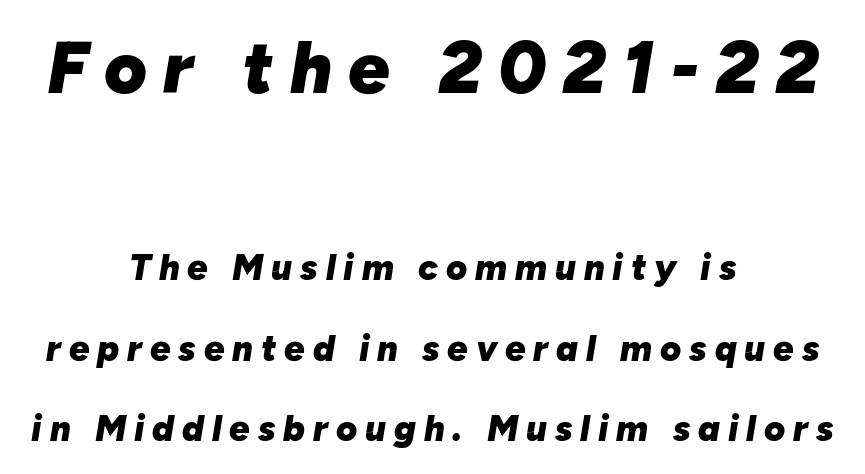
{"italic": "yes", "lean": "right", "slant_degrees": 10, "bold": "yes", "weight": "heavy", "width": "normal", "stroke_contrast": "low", "x_height": "medium", "monospaced": "no", "underline": "no", "align": "center", "line_spacing": "loose", "line_spacing_ratio": 2.24, "letter_spacing": "wide", "letter_spacing_em": 0.22, "larger_block": "first", "size_ratio": 2.03, "glyph_px": 73}
